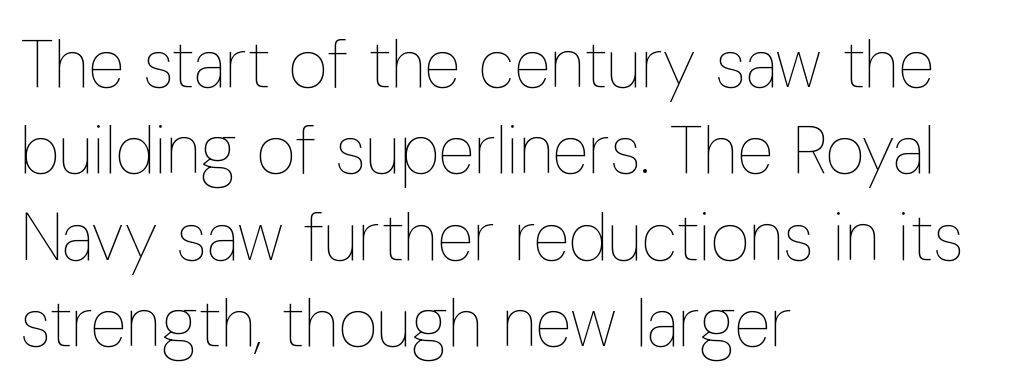
Q: Is the text bold? A: No.
Q: Is the text italic (slanted)? A: No, it is upright.
Q: Is the text underlined? A: No.
Q: How is the paragraph aligned? A: Left-aligned.
Q: Is the spacing between letters normal or unusually wide? A: Normal.
Q: Is the spacing between lines tight, normal or loose? A: Normal.
Q: Width (condensed, normal, or wide)? A: Condensed.
Q: Stroke contrast? A: Low.
Q: x-height? A: Medium.
Q: Monospaced? A: No.
